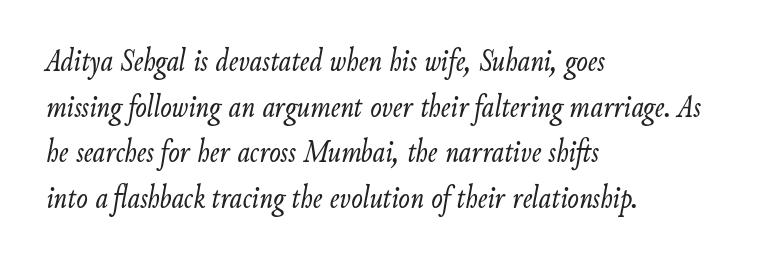
{"italic": "yes", "lean": "right", "slant_degrees": 9, "bold": "no", "weight": "light", "width": "condensed", "stroke_contrast": "low", "x_height": "small", "monospaced": "no", "underline": "no", "align": "left", "line_spacing": "normal", "line_spacing_ratio": 1.34, "letter_spacing": "normal", "letter_spacing_em": 0.0, "glyph_px": 34}
